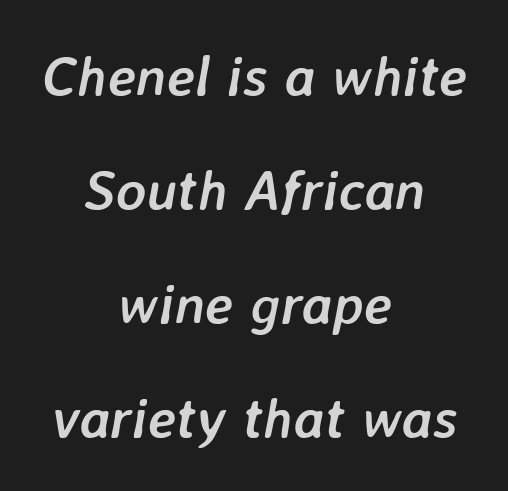
Q: Is the text bold? A: Yes.
Q: Is the text italic (slanted)? A: Yes, it leans right by about 7 degrees.
Q: Is the text underlined? A: No.
Q: How is the paragraph aligned? A: Centered.
Q: Is the spacing between letters normal or unusually wide? A: Normal.
Q: Is the spacing between lines tight, normal or loose? A: Loose.
Q: Width (condensed, normal, or wide)? A: Normal.
Q: Stroke contrast? A: Low.
Q: x-height? A: Medium.
Q: Monospaced? A: No.
